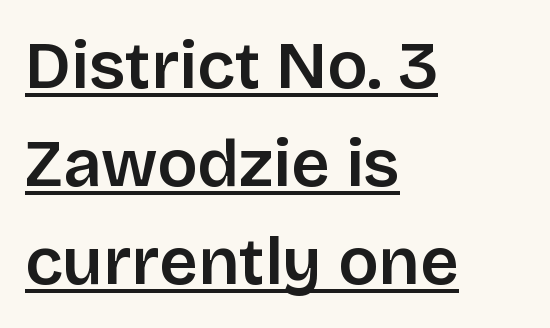
{"serif": "no", "italic": "no", "bold": "semi", "weight": "semibold", "width": "normal", "stroke_contrast": "low", "x_height": "large", "monospaced": "no", "underline": "yes", "align": "left", "line_spacing": "normal", "line_spacing_ratio": 1.46, "letter_spacing": "normal", "letter_spacing_em": 0.0, "glyph_px": 67}
